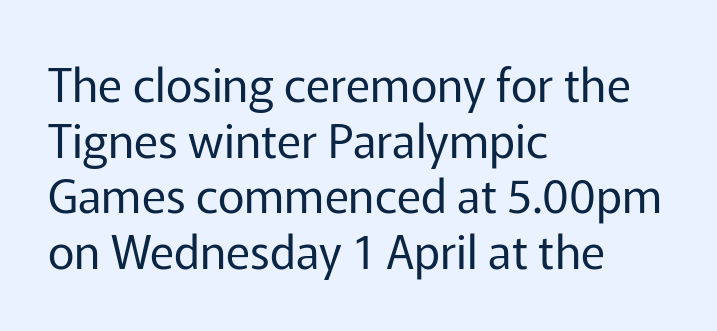
{"serif": "no", "italic": "no", "bold": "no", "weight": "regular", "width": "normal", "stroke_contrast": "low", "x_height": "medium", "monospaced": "no", "underline": "no", "align": "left", "line_spacing_ratio": 1.21, "letter_spacing": "normal", "letter_spacing_em": 0.0, "glyph_px": 46}
